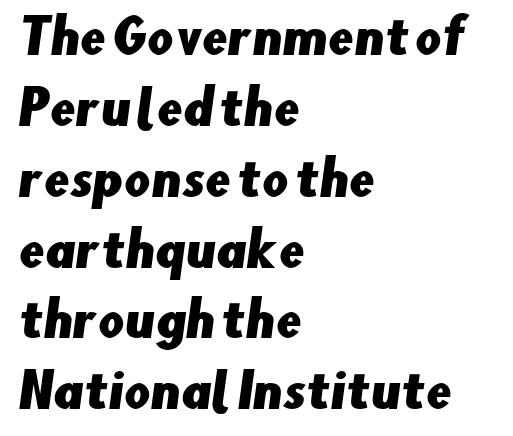
The image shows 46 px sans-serif type; set left-aligned, normal line spacing (1.54x), normal letter spacing, not underlined; low stroke contrast and a small x-height.
